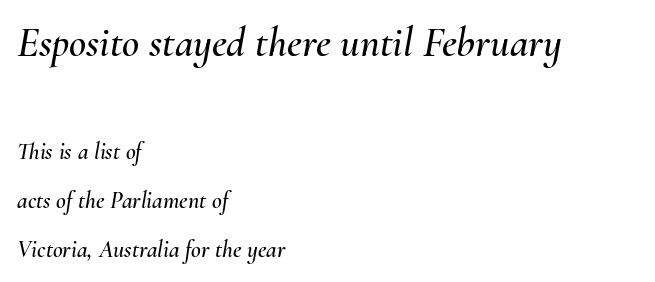
The image shows 42 px text type, italic (leaning right); set left-aligned, loose line spacing (2.04x), normal letter spacing, not underlined; the first (top) block is 1.75x larger; medium stroke contrast and a small x-height.
